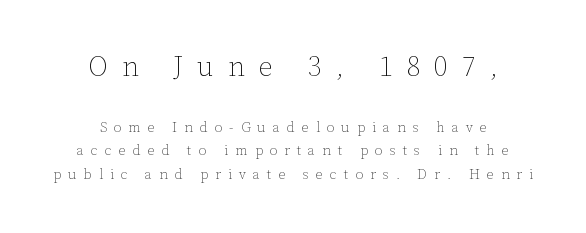
These two chunks differ in scale, with the top chunk taking the larger measure. Stroke thickness stays within the range of a standard reading face or lighter. Think of a printed novel: that variable character pitch is what you see here. Descenders hang freely into open space. Compared with a flush-left layout, this one balances lines on the center instead.
